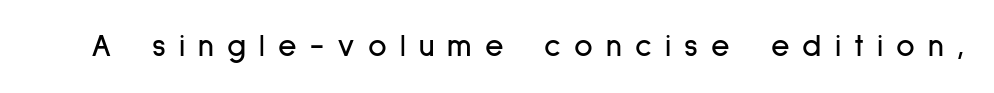
The image shows 32 px condensed sans-serif type, upright; set unusually wide letter spacing (+0.41 em), not underlined; low stroke contrast and a medium x-height.
